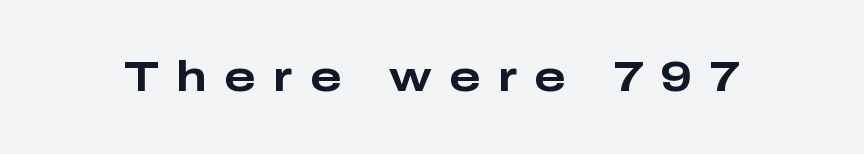
Clear beneath every line of the passage. The designer went with a sans here, leaving each stem footless. Does the lettering tilt? It doesn't — this is upright. Note the varied advance widths — an 'i' is clearly narrower than an 'm'.
